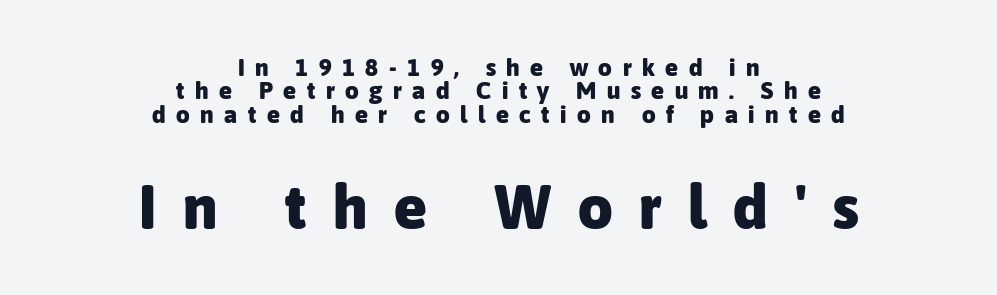
Q: Is the text bold? A: Yes.
Q: Is the text italic (slanted)? A: No, it is upright.
Q: Is the typeface a serif or a sans-serif typeface? A: Sans-serif.
Q: Is the text underlined? A: No.
Q: How is the paragraph aligned? A: Centered.
Q: Is the spacing between letters normal or unusually wide? A: Unusually wide.
Q: Is the spacing between lines tight, normal or loose? A: Tight.
Q: Which block of text is set in a larger size, the first (top) or the second (bottom)? A: The second (bottom) one.
Q: Width (condensed, normal, or wide)? A: Normal.
Q: Stroke contrast? A: Low.
Q: x-height? A: Medium.
Q: Monospaced? A: No.
